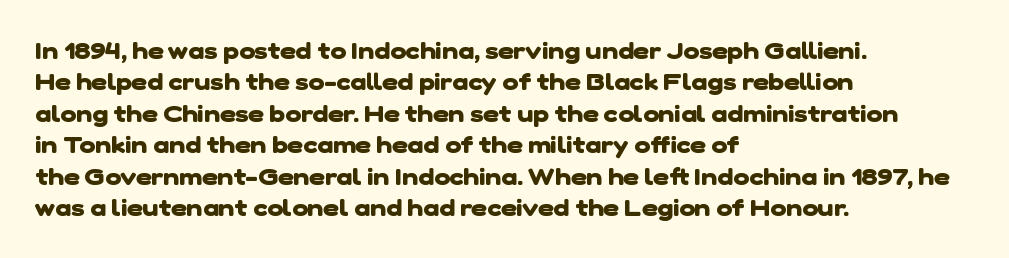
Caption: bold face, heavy strokes. The leading is moderate, giving the passage an even texture. Nobody drew a line under any word here. Visually the block forms a straight wall on the left and a jagged coastline on the right. There is no visible air inserted between adjacent glyphs.
